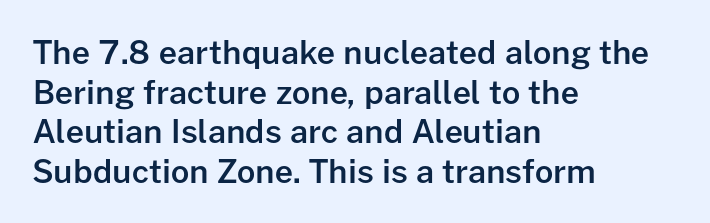
{"serif": "no", "italic": "no", "bold": "semi", "weight": "semibold", "width": "normal", "stroke_contrast": "low", "x_height": "medium", "monospaced": "no", "underline": "no", "align": "left", "line_spacing_ratio": 1.24, "letter_spacing": "normal", "letter_spacing_em": 0.0, "glyph_px": 32}
